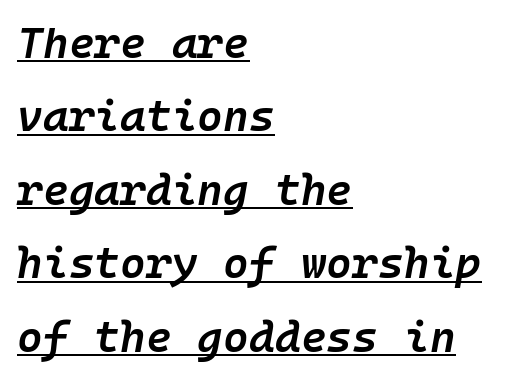
Think of a typewriter: that constant character pitch is what you see here. Does the lettering tilt? It does — this is italic. Emphasis is given by a line drawn under the lettering. Is the letter spacing exaggerated? No — it looks like the ordinary default.
